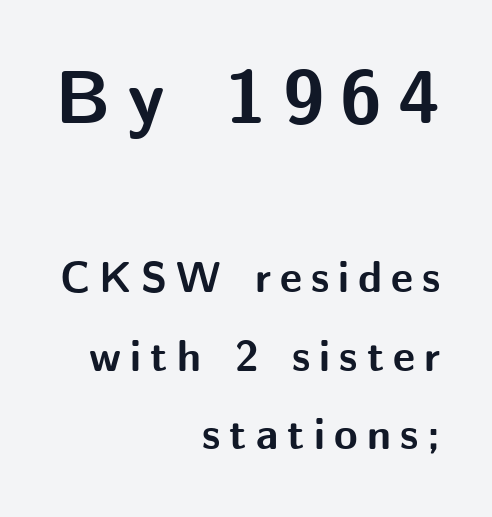
Caption: upper text group enlarged, lower text group reduced. Underline: absent. Every letter is thick-stroked: bold, no question. The passage is arranged like a letterhead date or caption credit — flush right. The passage shown has open, widely tracked lettering throughout. Think of a printed novel: that variable character pitch is what you see here.
